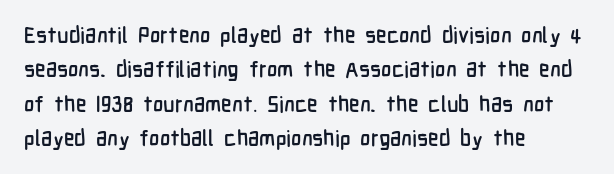
Q: Is the text italic (slanted)? A: No, it is upright.
Q: Is the text underlined? A: No.
Q: How is the paragraph aligned? A: Left-aligned.
Q: Is the spacing between letters normal or unusually wide? A: Normal.
Q: Is the spacing between lines tight, normal or loose? A: Normal.
